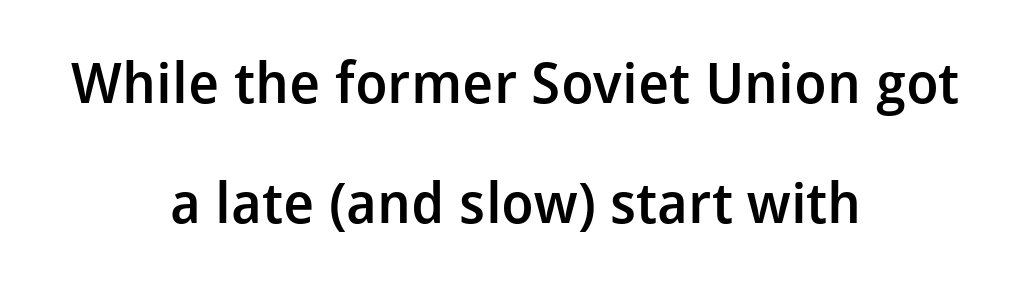
Grotesque or geometric, the face here clearly has no serifs. Decoration check: the copy has no underline. Typesetter's note: demi weight, one step under bold. This sample has the flowing, uneven cadence of proportional lettering. The whitespace from short lines is split evenly between both sides.
